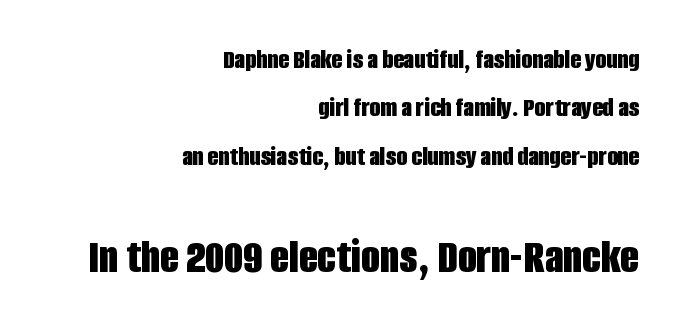
{"serif": "no", "italic": "no", "bold": "yes", "weight": "bold", "width": "condensed", "stroke_contrast": "low", "x_height": "large", "monospaced": "no", "underline": "no", "align": "right", "line_spacing_ratio": 1.73, "letter_spacing": "normal", "letter_spacing_em": 0.0, "larger_block": "second", "size_ratio": 1.75, "glyph_px": 49}
